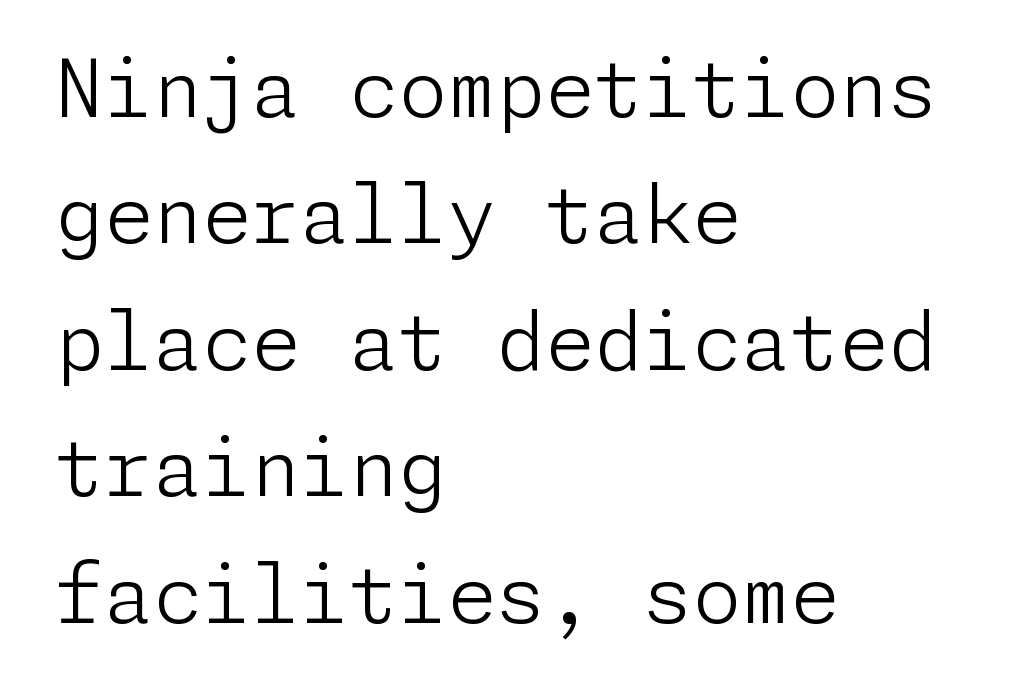
Whoever set this chose a conventional vertical rhythm. It's the straight-up-and-down kind of type. Note: no serifs on the glyphs. Nobody touched the tracking dial on this one. Reading down the block, your eye returns to a fixed left position each line. No heavy texture on the line: the type isn't bold.
